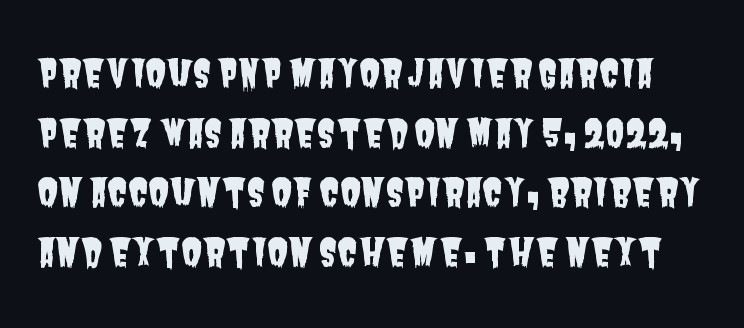
{"serif": "no", "width": "condensed", "stroke_contrast": "low", "x_height": "large", "monospaced": "no", "underline": "no", "line_spacing": "normal", "line_spacing_ratio": 1.57, "letter_spacing": "normal", "letter_spacing_em": 0.0, "glyph_px": 38}
